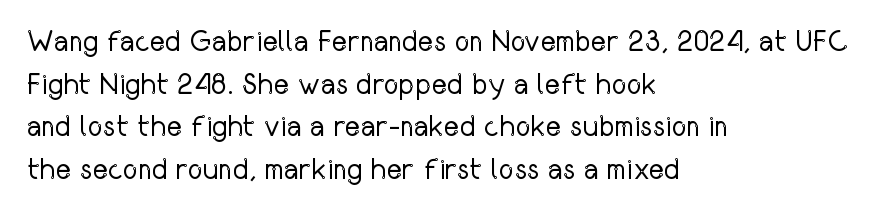
{"serif": "no", "italic": "no", "bold": "no", "weight": "regular", "width": "condensed", "stroke_contrast": "low", "x_height": "medium", "monospaced": "no", "underline": "no", "align": "left", "line_spacing": "normal", "line_spacing_ratio": 1.47, "letter_spacing": "normal", "letter_spacing_em": 0.0, "glyph_px": 29}
